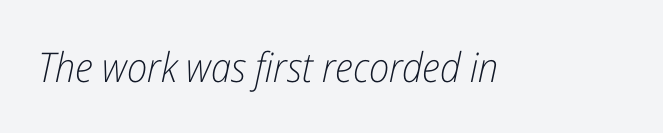
{"italic": "yes", "lean": "right", "slant_degrees": 12, "bold": "no", "weight": "light", "width": "condensed", "stroke_contrast": "low", "x_height": "medium", "monospaced": "no", "underline": "no", "letter_spacing": "normal", "letter_spacing_em": 0.0, "glyph_px": 41}
